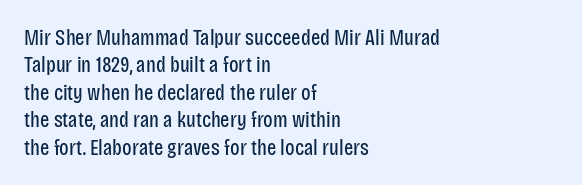
{"italic": "no", "bold": "no", "underline": "no", "align": "left", "line_spacing": "normal", "line_spacing_ratio": 1.25, "letter_spacing": "normal", "letter_spacing_em": 0.0, "glyph_px": 22}
